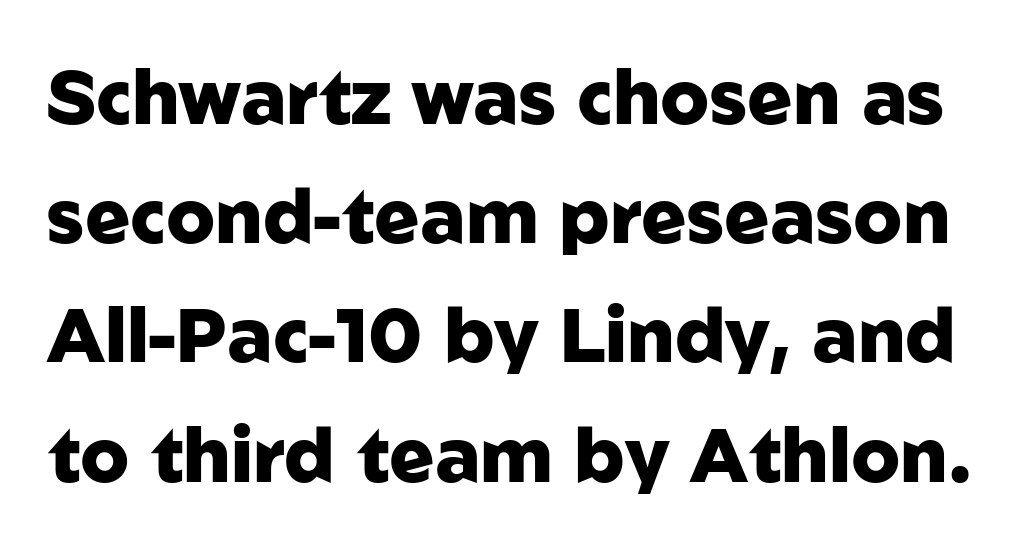
The image shows 75 px heavy sans-serif type, upright; set normal line spacing (1.59x), normal letter spacing, not underlined; low stroke contrast and a medium x-height.
